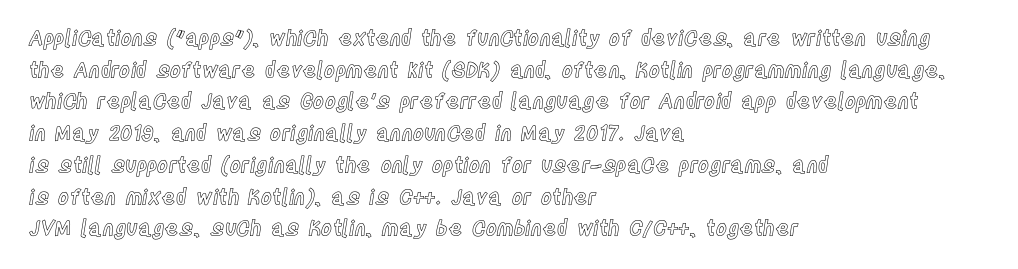
Q: Is the text italic (slanted)? A: Yes.
Q: Is the text underlined? A: No.
Q: How is the paragraph aligned? A: Left-aligned.
Q: Is the spacing between letters normal or unusually wide? A: Normal.
Q: Is the spacing between lines tight, normal or loose? A: Normal.
